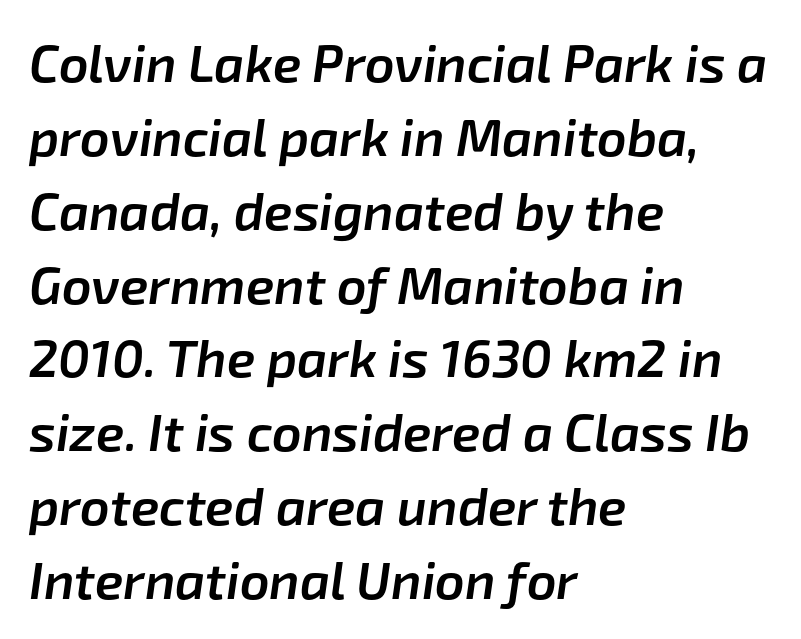
{"italic": "yes", "lean": "right", "slant_degrees": 8, "bold": "semi", "weight": "semibold", "width": "normal", "stroke_contrast": "low", "x_height": "medium", "monospaced": "no", "underline": "no", "align": "left", "line_spacing": "normal", "line_spacing_ratio": 1.42, "letter_spacing": "normal", "letter_spacing_em": 0.0, "glyph_px": 52}
